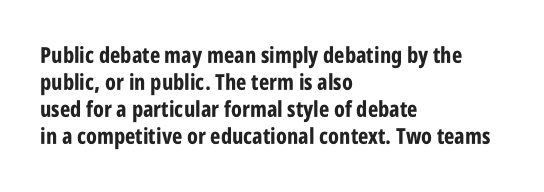
Q: Is the text bold? A: Yes.
Q: Is the text italic (slanted)? A: No, it is upright.
Q: Is the text underlined? A: No.
Q: How is the paragraph aligned? A: Left-aligned.
Q: Is the spacing between letters normal or unusually wide? A: Normal.
